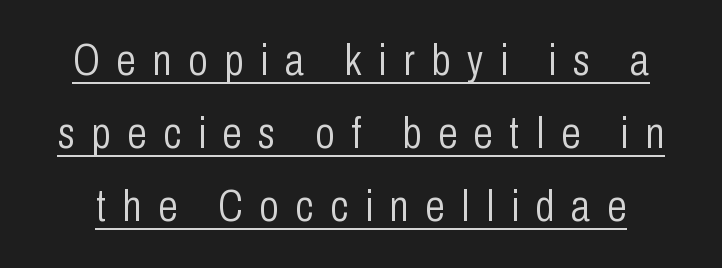
The image shows 44 px light, condensed sans-serif type, upright; set normal line spacing (1.66x), unusually wide letter spacing (+0.38 em), underlined; low stroke contrast and a medium x-height.
